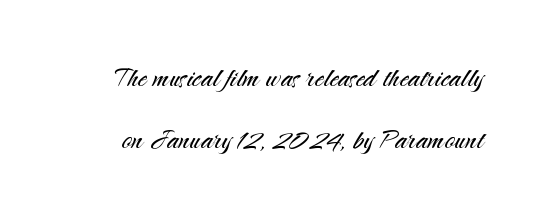
Nothing sits at the stroke ends, so this counts as sans-serif. Nobody drew a line under any word here. You could not count columns in this text — the font is proportionally spaced. The characters are drawn with everyday or finer stroke widths. No extra tracking has been applied to these lines.
